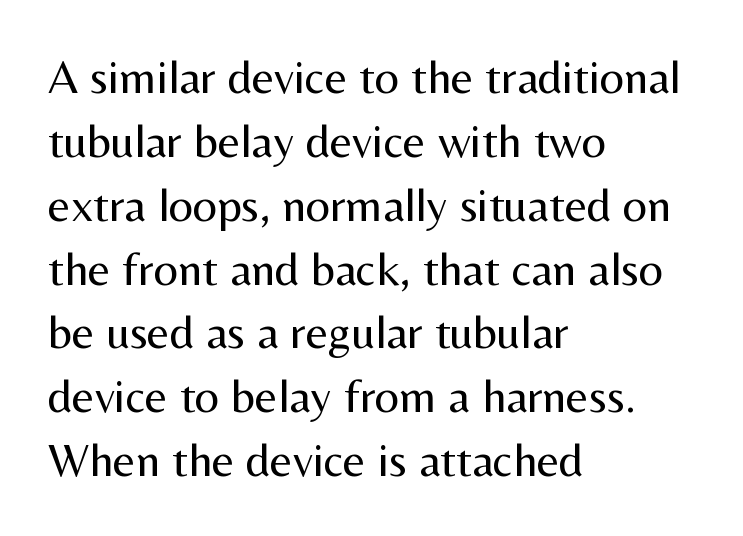
The image shows 48 px regular-weight sans-serif type, upright; set left-aligned, normal line spacing (1.33x), normal letter spacing, not underlined; medium stroke contrast and a medium x-height.
